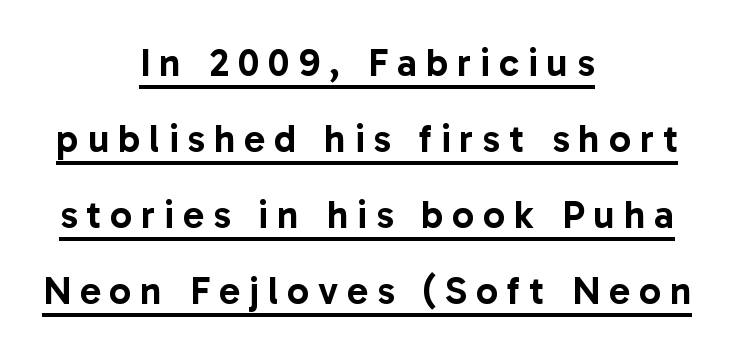
{"serif": "no", "italic": "no", "width": "normal", "stroke_contrast": "low", "x_height": "medium", "monospaced": "no", "underline": "yes", "align": "center", "line_spacing": "loose", "line_spacing_ratio": 1.95, "letter_spacing": "wide", "letter_spacing_em": 0.23, "glyph_px": 39}
